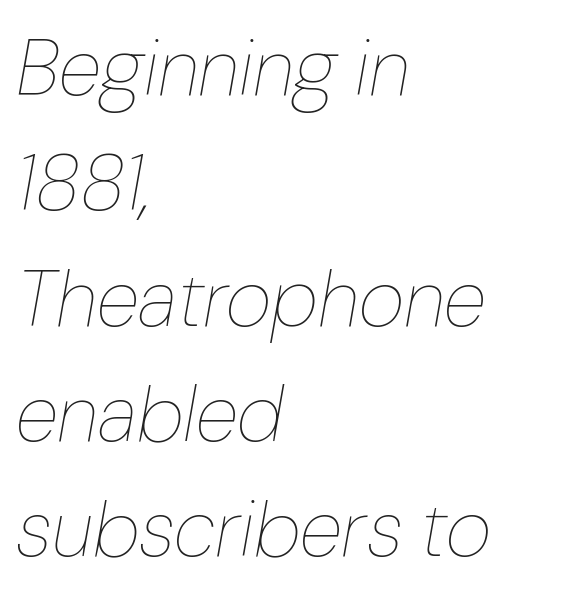
Here the designer chose a conventional face with non-uniform glyph widths. Italic? Definitely — the glyphs are oblique. Alignment: flush left. Tracking here is standard; glyphs follow each other at the usual distance. The space directly below the letters is spotless. Vertical spacing — default.
